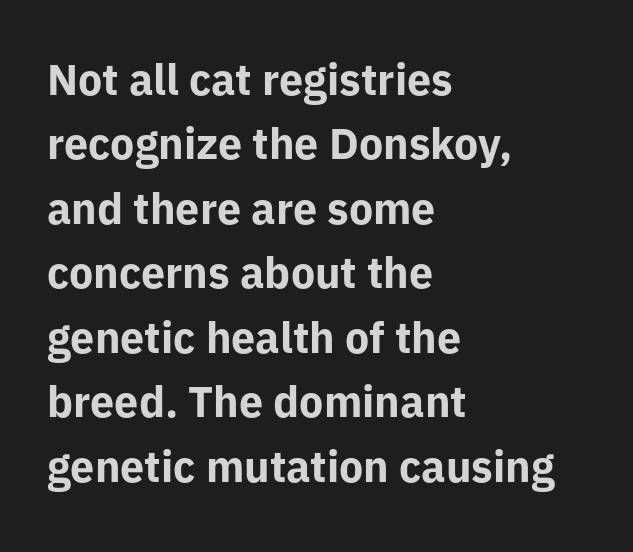
Note: no serifs on the glyphs. Rows of type keep a routine distance in the vertical direction. Every stem runs plumb, perpendicular to the baseline. The sample has been set heavy, in full bold. Underlining? Definitely not there. Here the designer chose a conventional face with non-uniform glyph widths.
